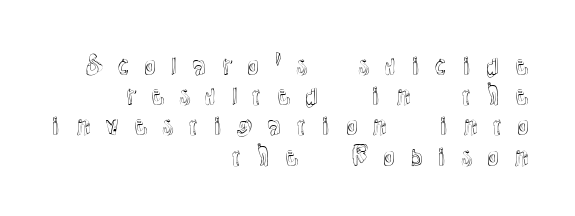
{"italic": "no", "underline": "no", "align": "right", "line_spacing_ratio": 1.21, "letter_spacing": "wide", "letter_spacing_em": 0.47, "glyph_px": 25}
